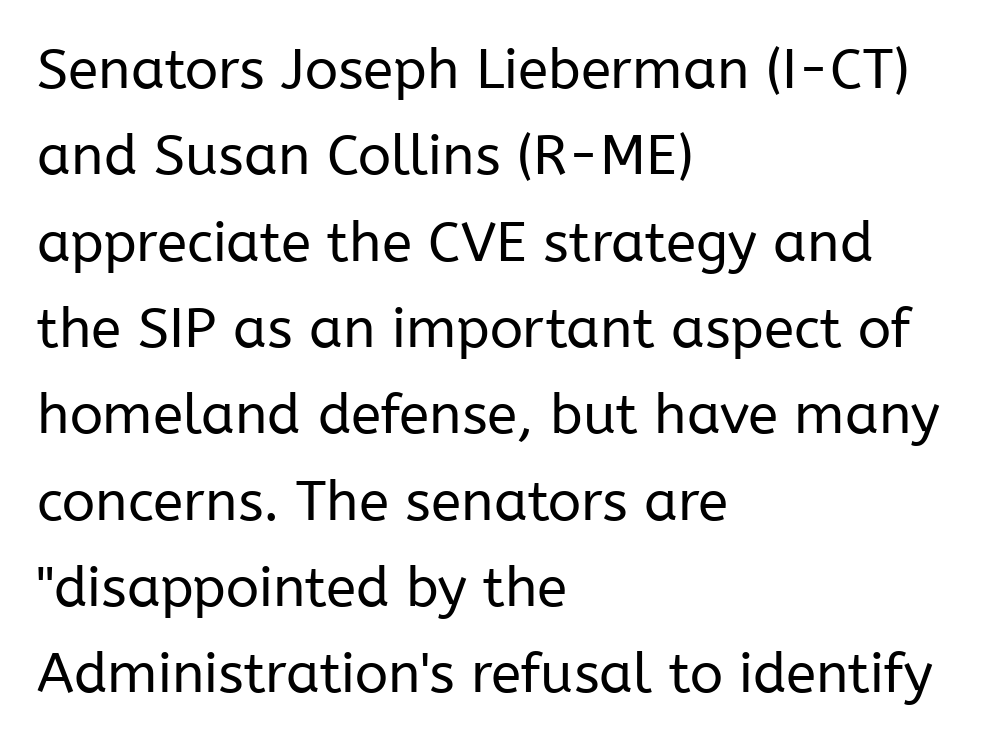
{"serif": "no", "italic": "no", "bold": "no", "weight": "regular", "width": "normal", "stroke_contrast": "low", "x_height": "medium", "monospaced": "no", "underline": "no", "align": "left", "line_spacing": "normal", "line_spacing_ratio": 1.57, "letter_spacing": "normal", "letter_spacing_em": 0.0, "glyph_px": 55}
